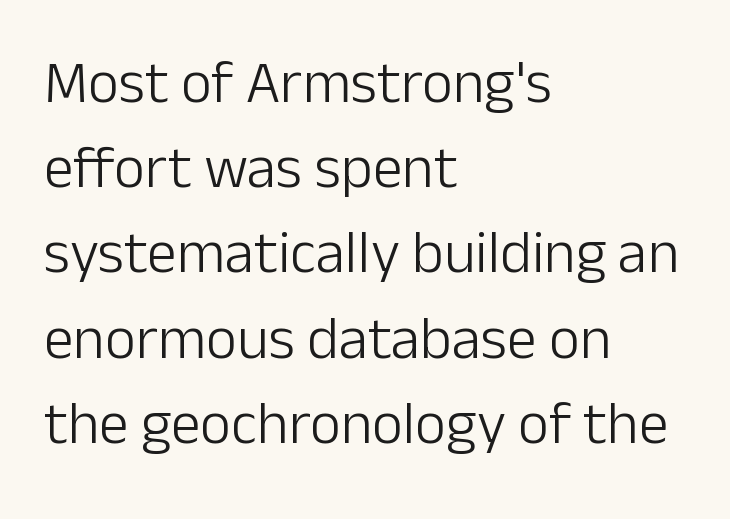
Does the lettering tilt? It doesn't — this is upright. A sans-serif font was chosen for this passage. Whoever set this chose a conventional vertical rhythm. Each letter keeps its own natural width here, so spacing adapts to shape. A typesetter would call this zero additional tracking. The baseline area is clear.
